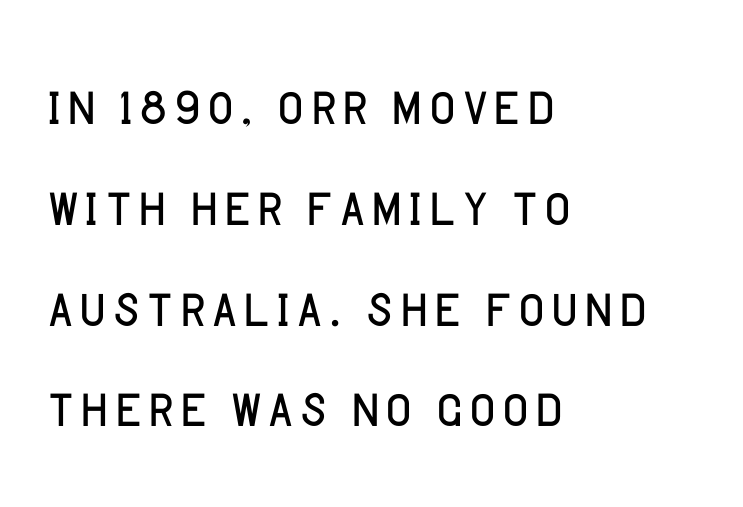
The image shows 72 px light sans-serif type, upright; set left-aligned, normal line spacing (1.4x), normal letter spacing, not underlined; low stroke contrast and a large x-height.
